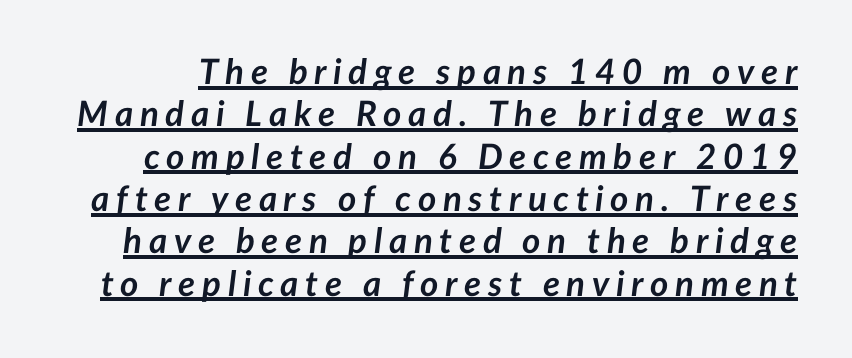
Q: Is the text bold? A: Yes.
Q: Is the text italic (slanted)? A: Yes, it leans right by about 7 degrees.
Q: Is the text underlined? A: Yes.
Q: Width (condensed, normal, or wide)? A: Normal.
Q: Stroke contrast? A: Low.
Q: x-height? A: Medium.
Q: Monospaced? A: No.
